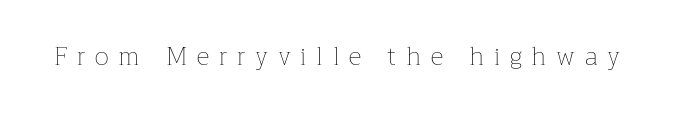
The image shows 25 px text type, upright; set unusually wide letter spacing (+0.39 em), not underlined.
